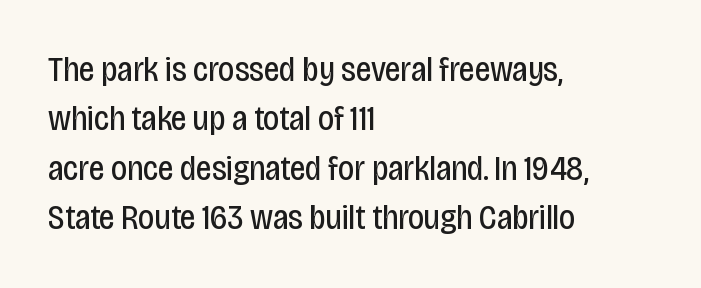
The image shows 35 px regular-weight, condensed sans-serif type, upright; set left-aligned, normal line spacing (1.41x), normal letter spacing, not underlined; low stroke contrast and a large x-height.
